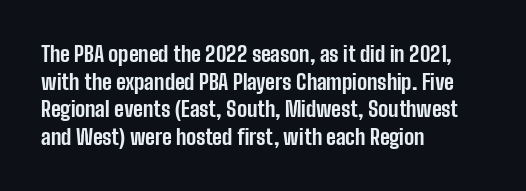
Normally led — the rows are evenly, conventionally spaced. Caption: standard tracking, unaltered. Check the space under the baseline: it is left empty. This sample is left-justified, so line endings fall wherever the words run out. These lines were composed using upright roman letters.
